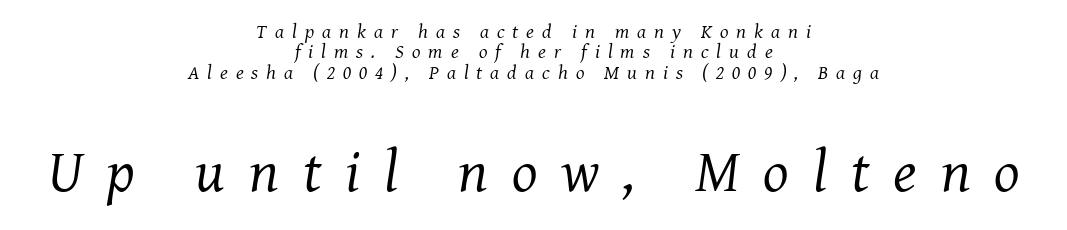
Q: Is the text bold? A: No.
Q: Is the text italic (slanted)? A: Yes, it leans right by about 8 degrees.
Q: Is the typeface a serif or a sans-serif typeface? A: Serif.
Q: Is the text underlined? A: No.
Q: How is the paragraph aligned? A: Centered.
Q: Is the spacing between letters normal or unusually wide? A: Unusually wide.
Q: Is the spacing between lines tight, normal or loose? A: Tight.
Q: Which block of text is set in a larger size, the first (top) or the second (bottom)? A: The second (bottom) one.
Q: Width (condensed, normal, or wide)? A: Normal.
Q: Stroke contrast? A: Medium.
Q: x-height? A: Medium.
Q: Monospaced? A: No.
